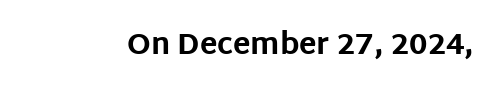
The image shows 29 px bold sans-serif type, upright; set normal letter spacing, not underlined; low stroke contrast and a large x-height.
